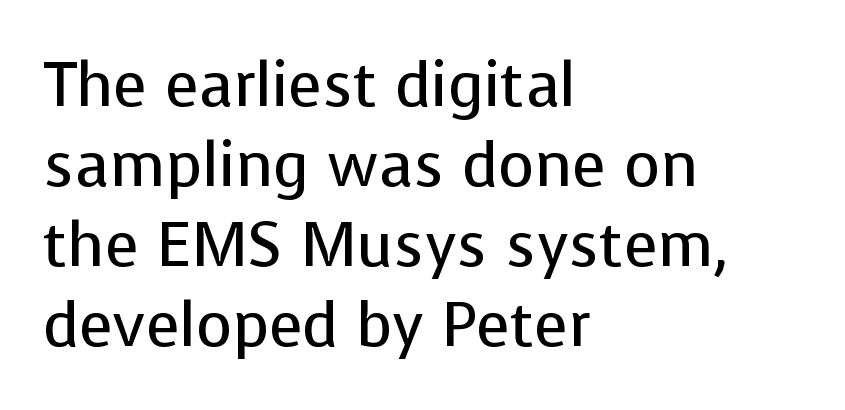
Nothing unusual about the tracking: characters are spaced as the font intends. Is the block centered? No — it sits flush against the left margin. The font is comparable to plain body text, perhaps lighter. Observe the absence of serifs on each vertical stroke in this sample. When letters stand straight like this, we call the style roman or upright.
